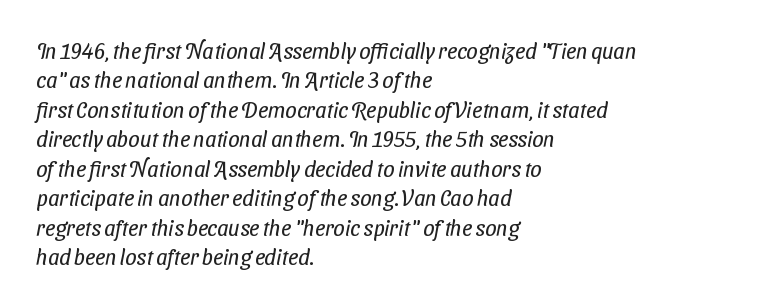
Q: Is the text bold? A: No.
Q: Is the text underlined? A: No.
Q: How is the paragraph aligned? A: Left-aligned.
Q: Is the spacing between letters normal or unusually wide? A: Normal.
Q: Is the spacing between lines tight, normal or loose? A: Normal.
